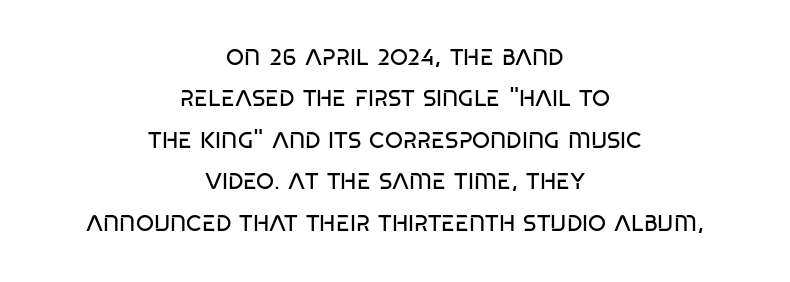
Q: Is the text bold? A: No.
Q: Is the text italic (slanted)? A: No, it is upright.
Q: Is the text underlined? A: No.
Q: How is the paragraph aligned? A: Centered.
Q: Is the spacing between letters normal or unusually wide? A: Normal.
